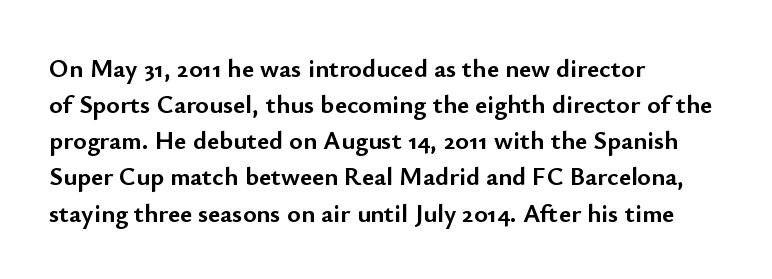
Clear beneath every line of the passage. The typography opts for an upright posture over an oblique one. Evenly set lines give the paragraph a standard silhouette. Standard letterfit; no display-style spreading of the glyphs. The compositor pushed each line to the left boundary.
